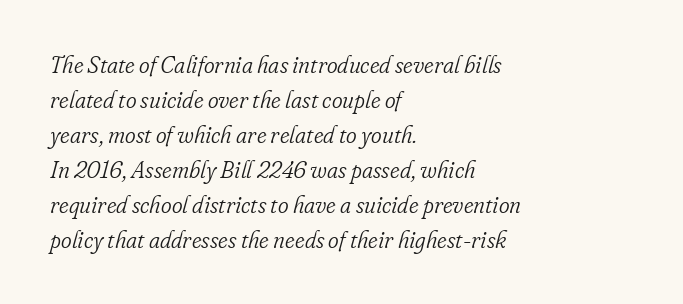
The letterforms sit at book weight or below. The axis of the letterforms is tilted away from vertical. In CSS terms this would be text-align: left. Observe the ordinary spacing: letters are neighbours, not strangers.
